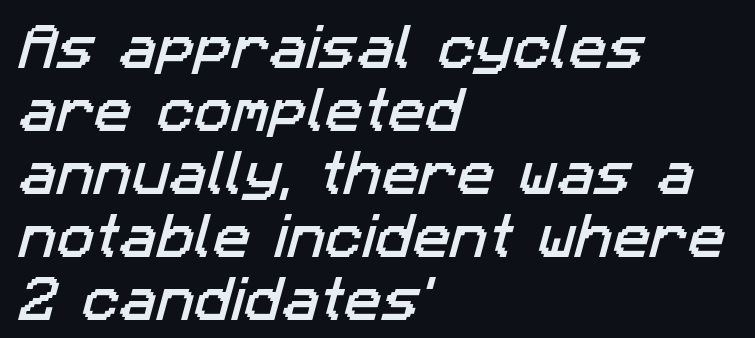
Q: Is the typeface a serif or a sans-serif typeface? A: Sans-serif.
Q: Is the text underlined? A: No.
Q: How is the paragraph aligned? A: Left-aligned.
Q: Is the spacing between letters normal or unusually wide? A: Normal.
Q: Is the spacing between lines tight, normal or loose? A: Normal.
Q: Width (condensed, normal, or wide)? A: Normal.
Q: Stroke contrast? A: Low.
Q: x-height? A: Medium.
Q: Monospaced? A: No.
